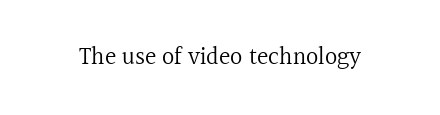
The image shows 24 px text type, upright; set normal letter spacing, not underlined.
